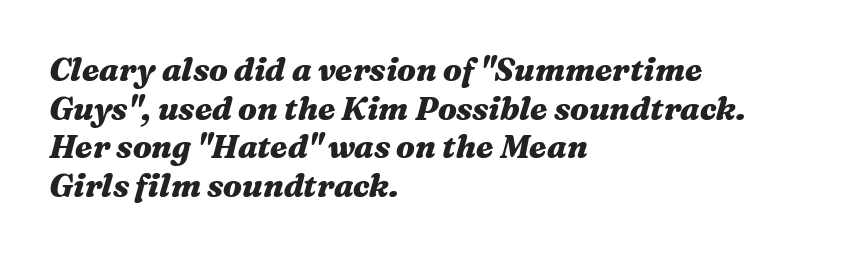
The image shows 32 px heavy, wide type, italic (leaning right); set left-aligned, line spacing 1.21x, normal letter spacing, not underlined; medium stroke contrast and a medium x-height.
